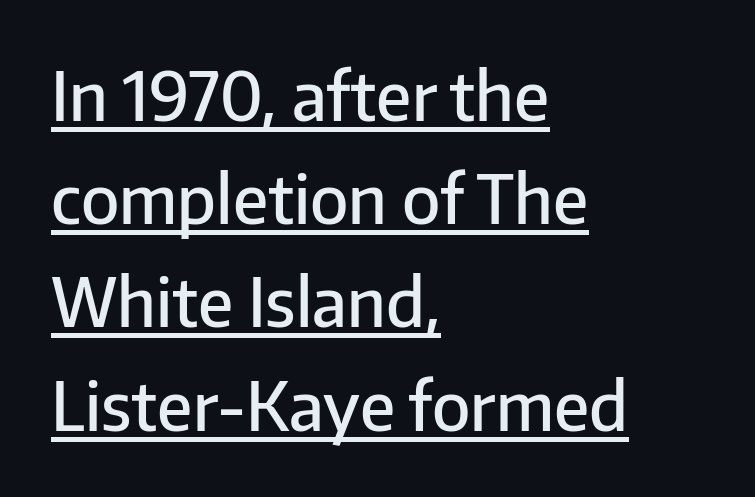
{"serif": "no", "italic": "no", "bold": "semi", "weight": "semibold", "width": "normal", "stroke_contrast": "low", "x_height": "medium", "monospaced": "no", "underline": "yes", "align": "left", "line_spacing": "normal", "line_spacing_ratio": 1.54, "letter_spacing": "normal", "letter_spacing_em": 0.0, "glyph_px": 67}
